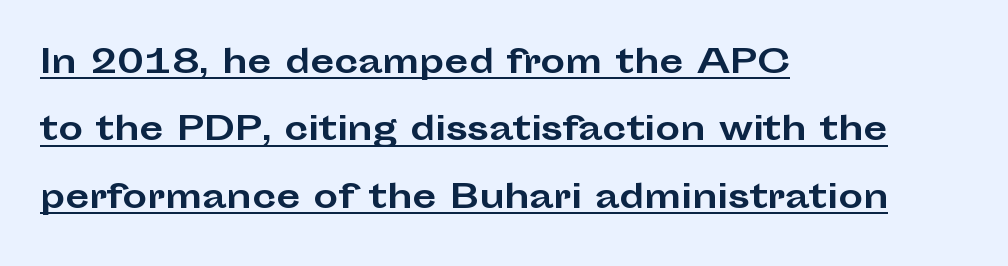
The image shows 31 px bold, wide sans-serif type, upright; set left-aligned, loose line spacing (2.17x), normal letter spacing, underlined; low stroke contrast and a medium x-height.
